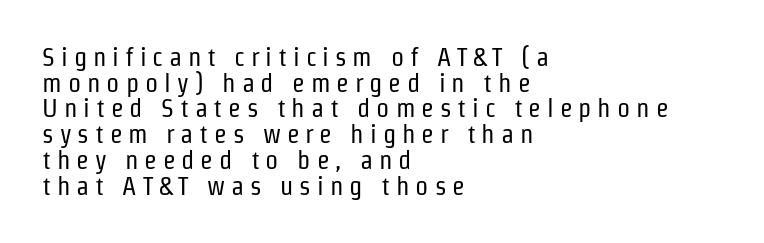
The image shows 26 px text type, upright; set left-aligned, tight line spacing (0.99x), unusually wide letter spacing (+0.23 em), not underlined.
